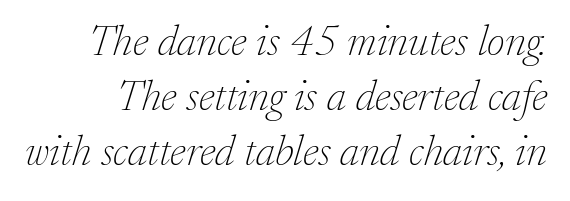
The image shows 43 px thin serif type, italic (leaning right); set normal line spacing (1.28x), normal letter spacing, not underlined; low stroke contrast and a medium x-height.
